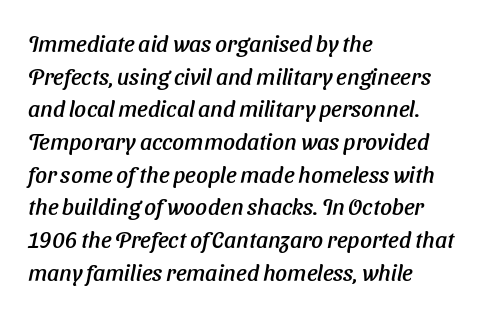
Normally led — the rows are evenly, conventionally spaced. Rule under the text: the space is simply empty. Reading down the block, your eye returns to a fixed left position each line. This sample uses plain, unmodified letter spacing. Characters are canted at an angle relative to the baseline's perpendicular.
